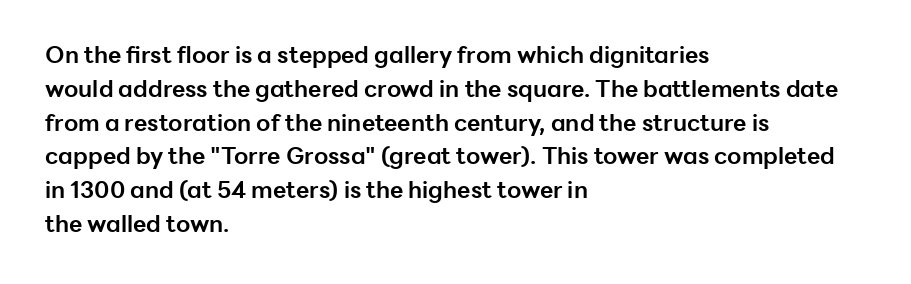
Bold? Absolutely — the strokes are thick and heavy. The setting favours the left margin, as ordinary paragraphs usually do. The font's upright variant was chosen for this text. A bare baseline throughout the passage. Vertical spacing — default.
